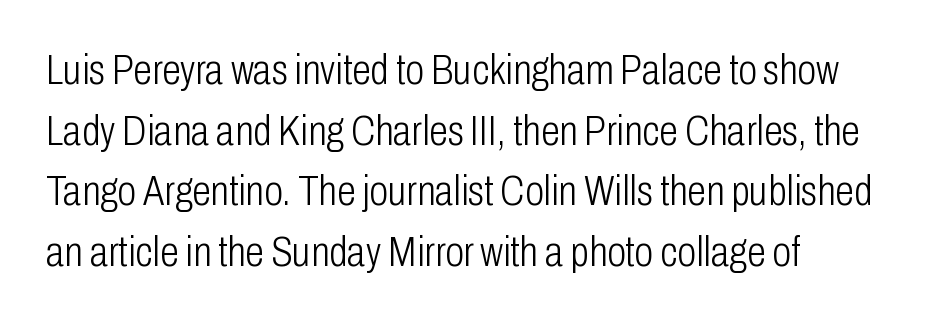
The image shows 43 px light, condensed sans-serif type, upright; set left-aligned, normal line spacing (1.41x), normal letter spacing, not underlined; low stroke contrast and a medium x-height.
